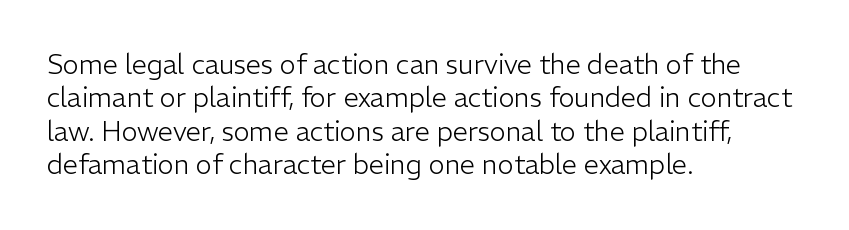
{"italic": "no", "bold": "no", "underline": "no", "align": "left", "line_spacing_ratio": 1.24, "letter_spacing": "normal", "letter_spacing_em": 0.0, "glyph_px": 27}
